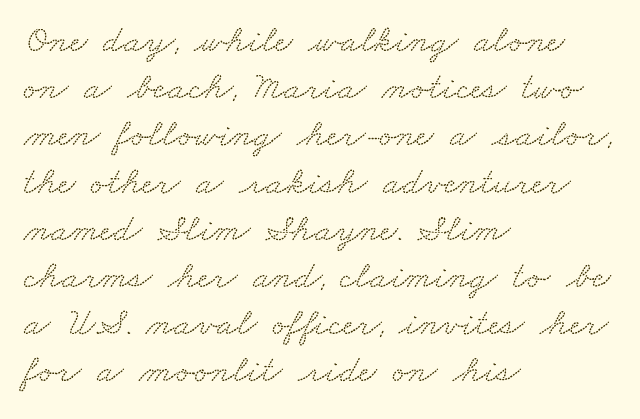
The image shows 39 px wide serif type; set left-aligned, line spacing 1.21x, normal letter spacing, not underlined; low stroke contrast and a small x-height.
